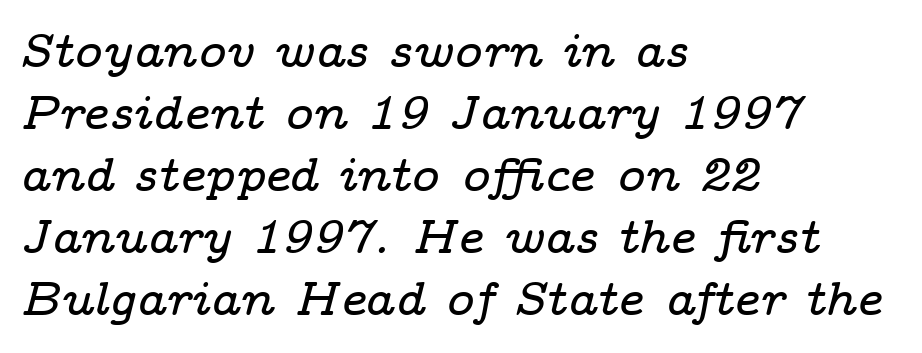
Q: Is the text italic (slanted)? A: Yes, it leans right by about 14 degrees.
Q: Is the typeface a serif or a sans-serif typeface? A: Serif.
Q: Is the text underlined? A: No.
Q: How is the paragraph aligned? A: Left-aligned.
Q: Is the spacing between letters normal or unusually wide? A: Normal.
Q: Is the spacing between lines tight, normal or loose? A: Normal.
Q: Width (condensed, normal, or wide)? A: Wide.
Q: Stroke contrast? A: Low.
Q: x-height? A: Medium.
Q: Monospaced? A: No.
